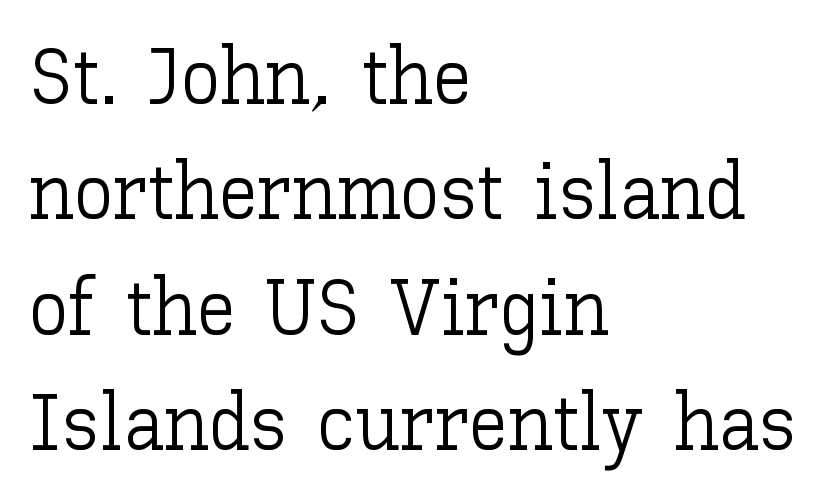
You can tell it's not italic because the verticals are truly vertical. You could not count columns in this text — the font is proportionally spaced. Standard letterfit; no display-style spreading of the glyphs. A light-to-regular cut is what we see here. A student would call this left alignment; a typographer would say flush left, rag right. Underlining? Definitely not there.
